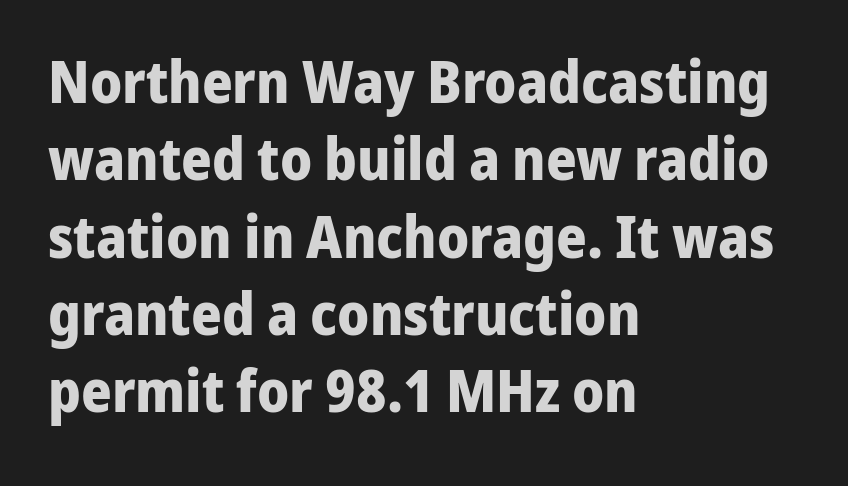
Q: Is the text bold? A: Yes.
Q: Is the text italic (slanted)? A: No, it is upright.
Q: Is the typeface a serif or a sans-serif typeface? A: Sans-serif.
Q: Is the text underlined? A: No.
Q: How is the paragraph aligned? A: Left-aligned.
Q: Is the spacing between letters normal or unusually wide? A: Normal.
Q: Is the spacing between lines tight, normal or loose? A: Normal.
Q: Width (condensed, normal, or wide)? A: Normal.
Q: Stroke contrast? A: Low.
Q: x-height? A: Medium.
Q: Monospaced? A: No.
